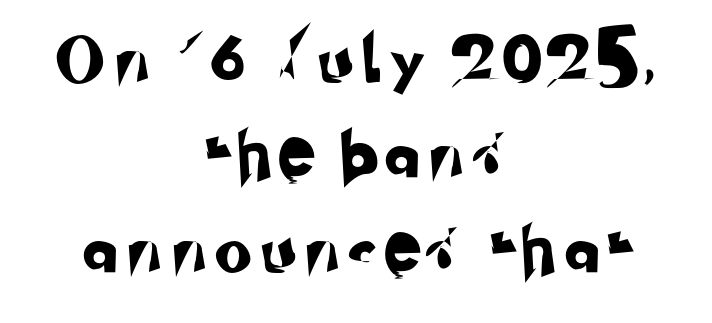
Underline: absent. There is plenty of visible air inserted between adjacent glyphs. Leftover space on each line is divided equally before and after the words. Type style note: lacks serifs. This sample trades compactness for vertical openness between lines. Think of a printed novel: that variable character pitch is what you see here.
